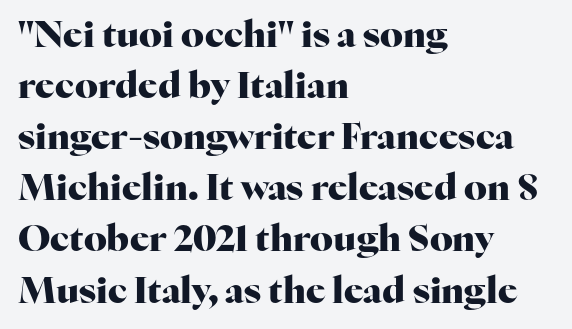
Q: Is the text bold? A: Yes.
Q: Is the text italic (slanted)? A: No, it is upright.
Q: Is the typeface a serif or a sans-serif typeface? A: Serif.
Q: Is the text underlined? A: No.
Q: How is the paragraph aligned? A: Left-aligned.
Q: Is the spacing between letters normal or unusually wide? A: Normal.
Q: Is the spacing between lines tight, normal or loose? A: Normal.
Q: Width (condensed, normal, or wide)? A: Normal.
Q: Stroke contrast? A: High.
Q: x-height? A: Medium.
Q: Monospaced? A: No.
